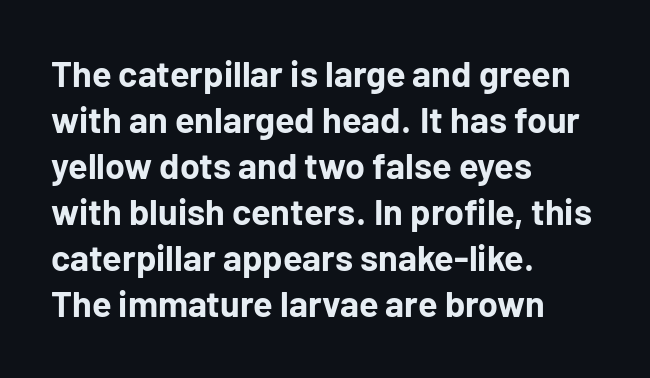
Q: Is the text bold? A: Yes.
Q: Is the text italic (slanted)? A: No, it is upright.
Q: Is the typeface a serif or a sans-serif typeface? A: Sans-serif.
Q: Is the text underlined? A: No.
Q: How is the paragraph aligned? A: Left-aligned.
Q: Is the spacing between letters normal or unusually wide? A: Normal.
Q: Is the spacing between lines tight, normal or loose? A: Normal.
Q: Width (condensed, normal, or wide)? A: Normal.
Q: Stroke contrast? A: Low.
Q: x-height? A: Medium.
Q: Monospaced? A: No.
